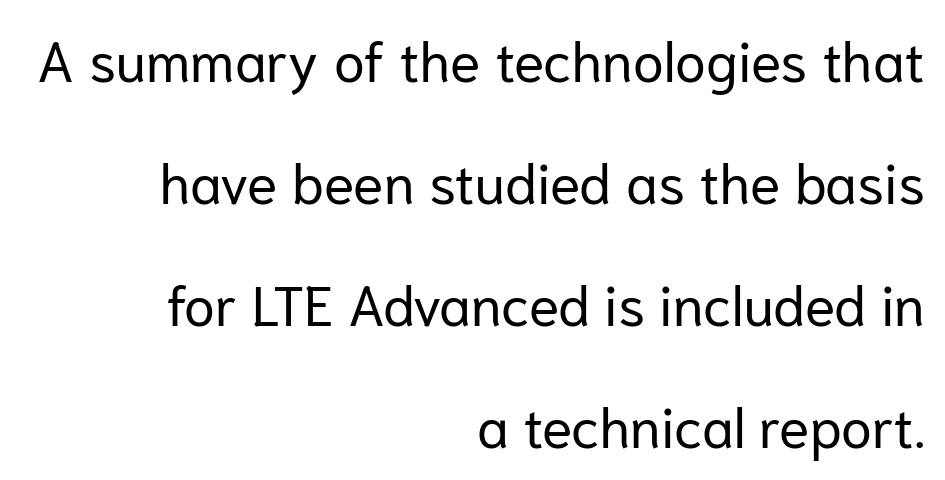
The lines in this sample share a right terminus and differ only in where they begin. Regarding serifs, this sample does without them. The letterforms sit shoulder to shoulder at normal distance. The vertical gap from one line to the next is large. Rendered with straight, roman letterforms. Stems and bowls with no extra thickness — not bold.
